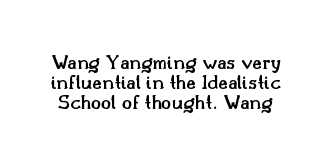
{"italic": "no", "bold": "semi", "underline": "no", "line_spacing": "tight", "line_spacing_ratio": 0.95, "letter_spacing": "normal", "letter_spacing_em": 0.0, "glyph_px": 21}
